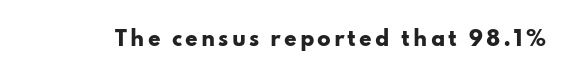
{"italic": "no", "bold": "yes", "underline": "no", "glyph_px": 20}
